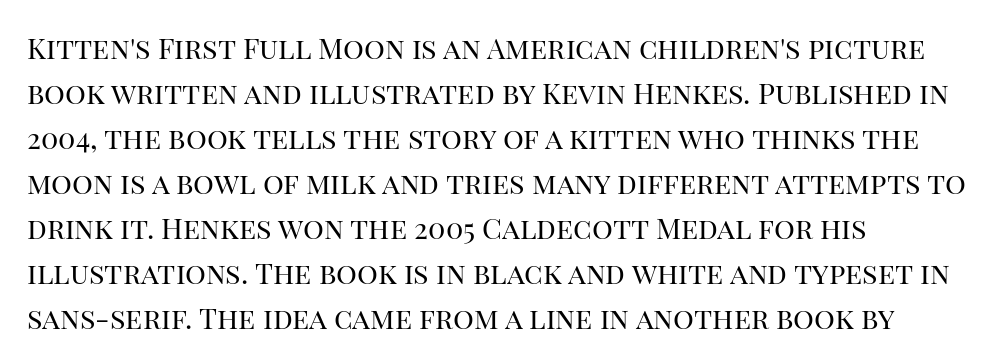
Do the characters align in a grid? No, the font is proportional. Typographically, this falls in the serif category. The letters look calm and open, with moderate or lighter stems. Beneath every word, the page is bare.
